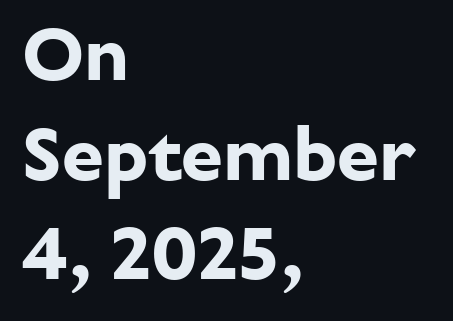
Q: Is the text bold? A: Yes.
Q: Is the text italic (slanted)? A: No, it is upright.
Q: Is the typeface a serif or a sans-serif typeface? A: Sans-serif.
Q: Is the text underlined? A: No.
Q: How is the paragraph aligned? A: Left-aligned.
Q: Is the spacing between letters normal or unusually wide? A: Normal.
Q: Is the spacing between lines tight, normal or loose? A: Normal.
Q: Width (condensed, normal, or wide)? A: Normal.
Q: Stroke contrast? A: Low.
Q: x-height? A: Medium.
Q: Monospaced? A: No.
